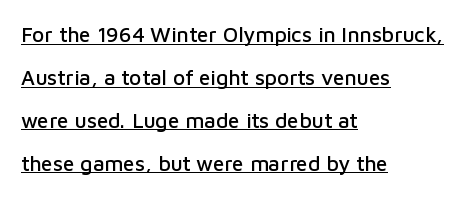
{"italic": "no", "underline": "yes", "align": "left", "line_spacing": "loose", "line_spacing_ratio": 2.04, "letter_spacing": "normal", "letter_spacing_em": 0.0, "glyph_px": 21}
